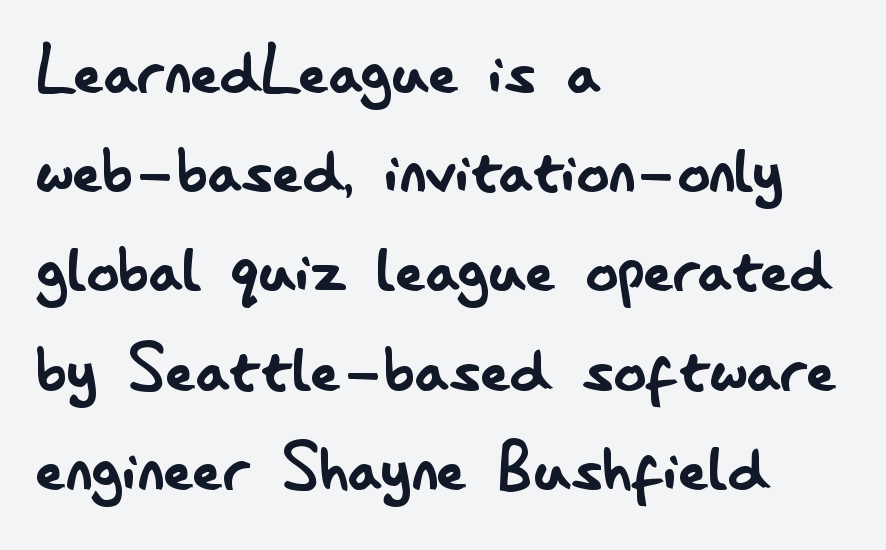
The type is set solid horizontally, with unmodified tracking. The glyphs in this specimen are sans serif. Notice how the stems are strictly vertical — no italics here. The setting favours the left margin, as ordinary paragraphs usually do.
